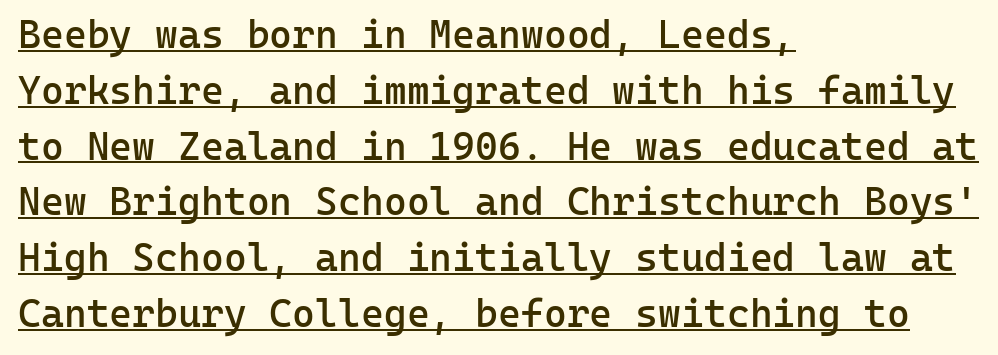
Q: Is the text bold? A: Semi-bold.
Q: Is the text italic (slanted)? A: No, it is upright.
Q: Is the typeface a serif or a sans-serif typeface? A: Sans-serif.
Q: Is the text underlined? A: Yes.
Q: How is the paragraph aligned? A: Left-aligned.
Q: Is the spacing between letters normal or unusually wide? A: Normal.
Q: Is the spacing between lines tight, normal or loose? A: Normal.
Q: Width (condensed, normal, or wide)? A: Normal.
Q: Stroke contrast? A: Low.
Q: x-height? A: Medium.
Q: Monospaced? A: Yes.
